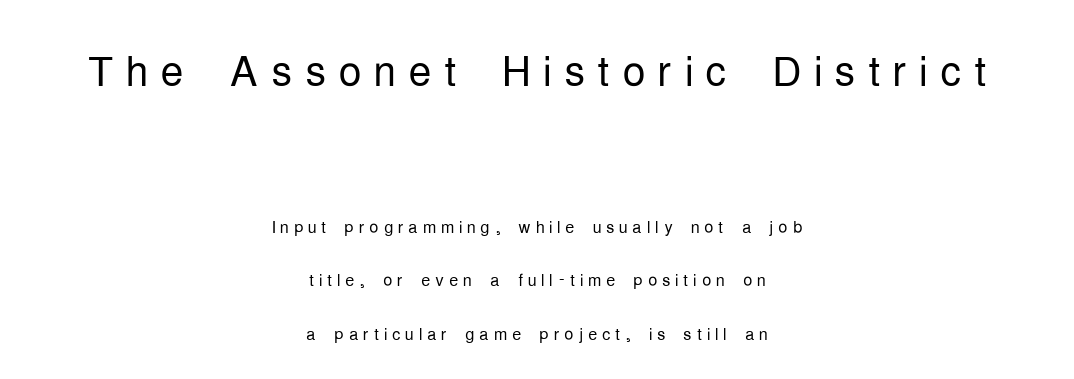
{"serif": "no", "italic": "no", "bold": "no", "weight": "light", "width": "condensed", "stroke_contrast": "low", "x_height": "medium", "monospaced": "no", "underline": "no", "align": "center", "line_spacing": "loose", "line_spacing_ratio": 2.32, "letter_spacing": "wide", "letter_spacing_em": 0.21, "larger_block": "first", "size_ratio": 2.52, "glyph_px": 58}
